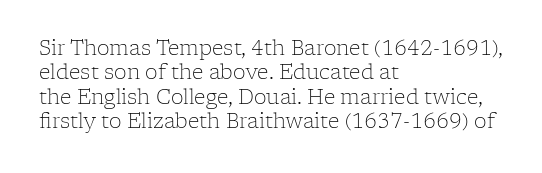
These lines keep a tight, regular rhythm from letter to letter. In CSS terms this would be text-align: left. Weight: in the light-to-regular range. This is roman type, the default non-slanted kind. Decoration check: the copy has no underline.
